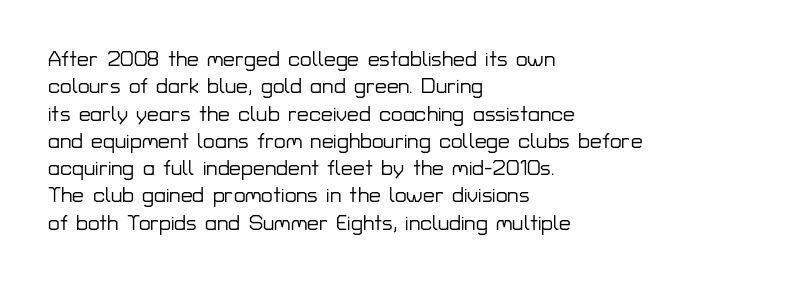
{"italic": "no", "underline": "no", "align": "left", "line_spacing": "normal", "line_spacing_ratio": 1.3, "letter_spacing": "normal", "letter_spacing_em": 0.0, "glyph_px": 21}
